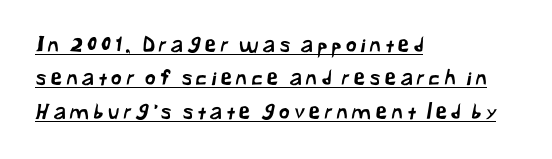
Successive baselines arrive at the customary interval. Spacing between characters has been opened up far beyond the box default. The passage shown is underscored from start to finish. The ragged edge is on the right, which tells us the setting is flush left.
